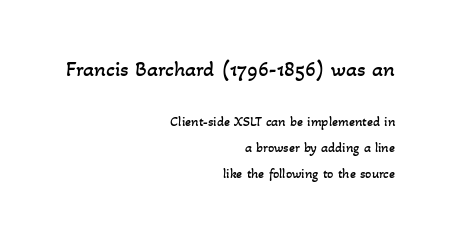
{"bold": "no", "underline": "no", "align": "right", "line_spacing_ratio": 1.84, "letter_spacing": "normal", "letter_spacing_em": 0.0, "larger_block": "first", "size_ratio": 1.57, "glyph_px": 22}
